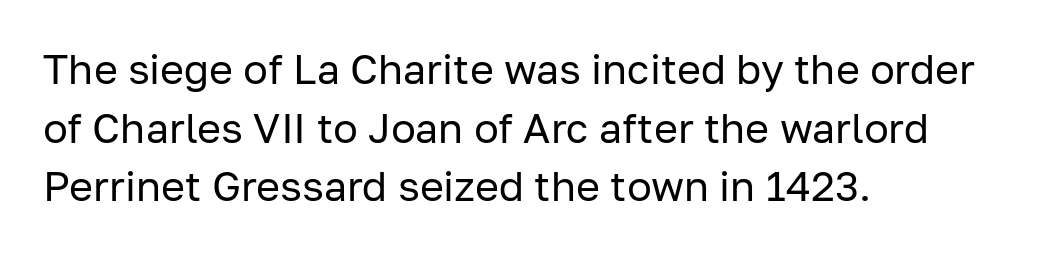
Q: Is the text bold? A: No.
Q: Is the text italic (slanted)? A: No, it is upright.
Q: Is the typeface a serif or a sans-serif typeface? A: Sans-serif.
Q: Is the text underlined? A: No.
Q: How is the paragraph aligned? A: Left-aligned.
Q: Is the spacing between letters normal or unusually wide? A: Normal.
Q: Is the spacing between lines tight, normal or loose? A: Normal.
Q: Width (condensed, normal, or wide)? A: Normal.
Q: Stroke contrast? A: Low.
Q: x-height? A: Medium.
Q: Monospaced? A: No.
